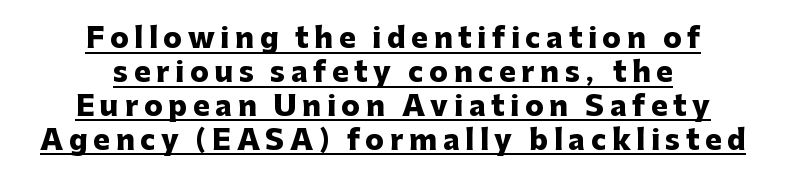
Q: Is the text bold? A: Yes.
Q: Is the text italic (slanted)? A: No, it is upright.
Q: Is the typeface a serif or a sans-serif typeface? A: Sans-serif.
Q: Is the text underlined? A: Yes.
Q: How is the paragraph aligned? A: Centered.
Q: Is the spacing between letters normal or unusually wide? A: Unusually wide.
Q: Width (condensed, normal, or wide)? A: Normal.
Q: Stroke contrast? A: Low.
Q: x-height? A: Medium.
Q: Monospaced? A: No.
